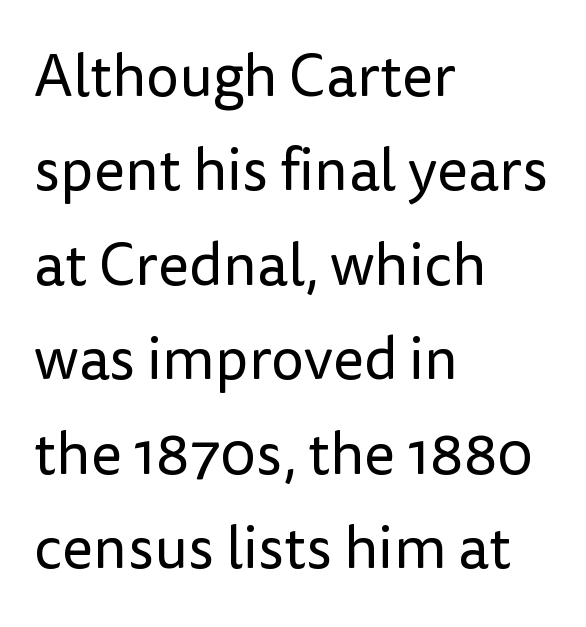
{"serif": "no", "italic": "no", "bold": "no", "weight": "regular", "width": "normal", "stroke_contrast": "low", "x_height": "medium", "monospaced": "no", "underline": "no", "align": "left", "line_spacing": "normal", "line_spacing_ratio": 1.6, "letter_spacing": "normal", "letter_spacing_em": 0.0, "glyph_px": 59}
